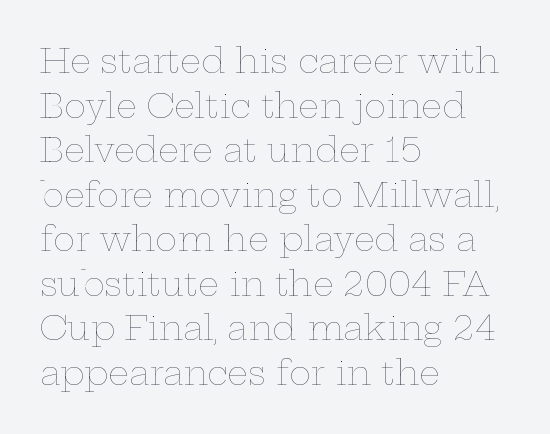
The leading is moderate, giving the passage an even texture. These glyphs show unthickened strokes, regular width or finer. The face used here is proportionally spaced, like ordinary book or web type. This sample uses an upright cut, with every glyph sitting square on the baseline. Horizontal alignment here is leftward, the default for most running prose.
